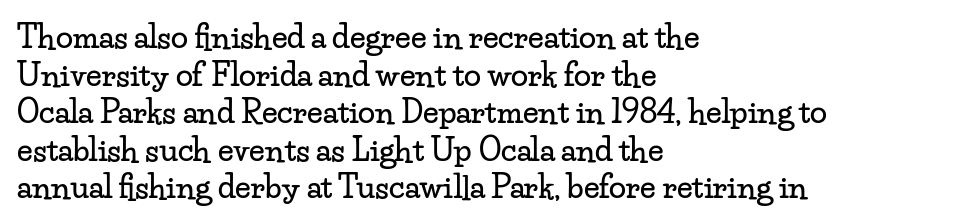
The paragraph has a hard left edge and a soft right edge. Descenders hang freely into open space. Style check: upright. Check where the strokes stop: tiny serifs finish them off.
